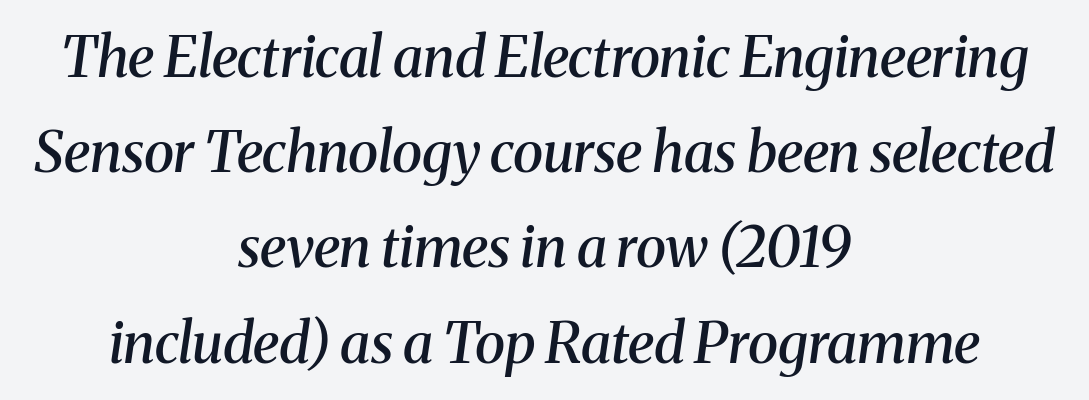
The image shows 56 px semibold serif type, italic (leaning right); set centered, normal line spacing (1.7x), normal letter spacing, not underlined; medium stroke contrast and a medium x-height.
